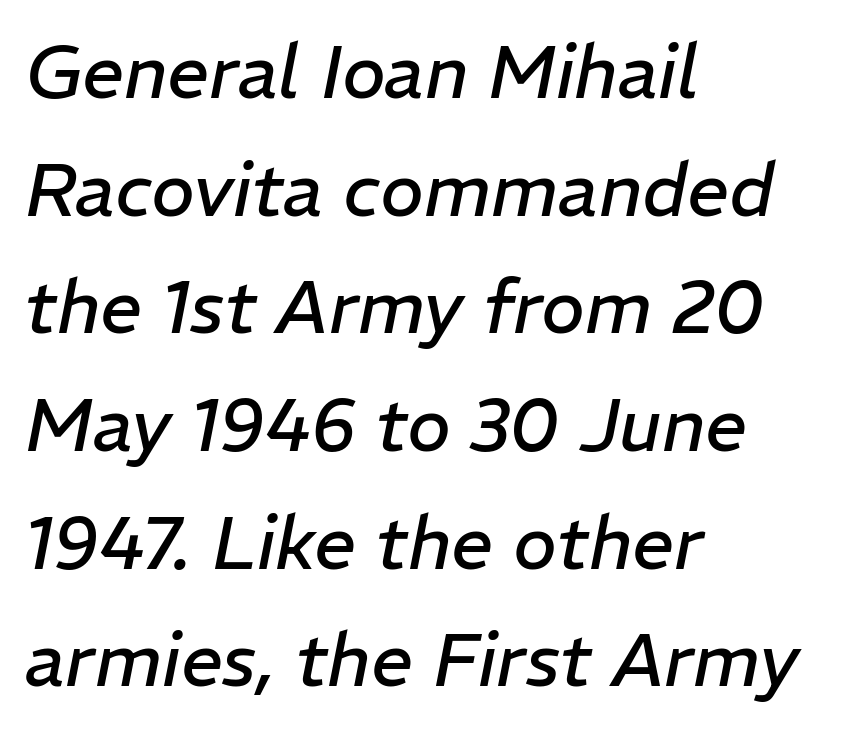
{"italic": "yes", "lean": "right", "slant_degrees": 11, "bold": "no", "weight": "regular", "width": "normal", "stroke_contrast": "low", "x_height": "medium", "monospaced": "no", "underline": "no", "align": "left", "line_spacing": "normal", "line_spacing_ratio": 1.59, "letter_spacing": "normal", "letter_spacing_em": 0.0, "glyph_px": 74}
